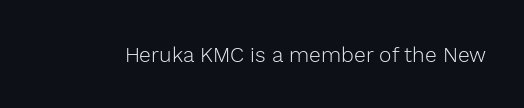
The image shows 21 px text type, upright; set normal letter spacing, not underlined.
